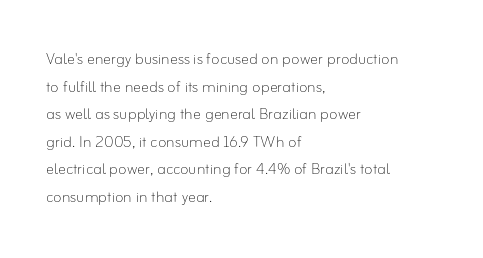
This rendering leaves character spacing at its baseline value. These lines stack with their left ends in a neat column. Reading down the column, the eye jumps a familiar distance to each next line. Stroke mass is kept to a normal reading level or below. Unlike italic type, these characters show no tilt at all. No word sits above an underline.
